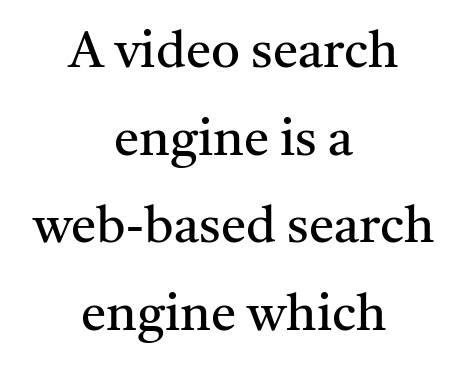
{"serif": "yes", "italic": "no", "bold": "no", "weight": "regular", "width": "normal", "stroke_contrast": "medium", "x_height": "medium", "monospaced": "no", "underline": "no", "align": "center", "line_spacing_ratio": 1.72, "letter_spacing": "normal", "letter_spacing_em": 0.0, "glyph_px": 51}
